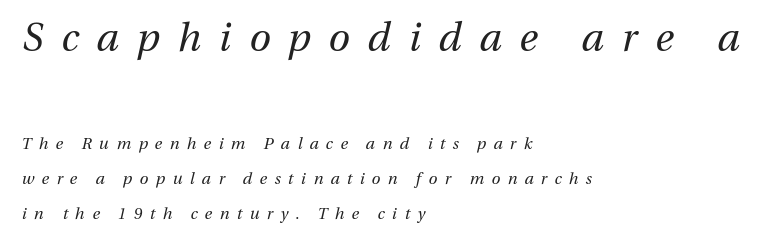
Q: Is the text bold? A: No.
Q: Is the text italic (slanted)? A: Yes, it leans right by about 13 degrees.
Q: Is the text underlined? A: No.
Q: How is the paragraph aligned? A: Left-aligned.
Q: Is the spacing between letters normal or unusually wide? A: Unusually wide.
Q: Is the spacing between lines tight, normal or loose? A: Loose.
Q: Which block of text is set in a larger size, the first (top) or the second (bottom)? A: The first (top) one.
Q: Width (condensed, normal, or wide)? A: Normal.
Q: Stroke contrast? A: Medium.
Q: x-height? A: Medium.
Q: Monospaced? A: No.
